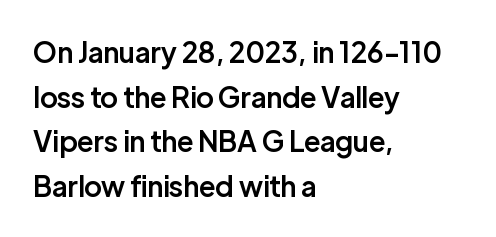
The image shows 28 px semibold sans-serif type, upright; set left-aligned, normal line spacing (1.59x), normal letter spacing, not underlined; low stroke contrast and a medium x-height.
